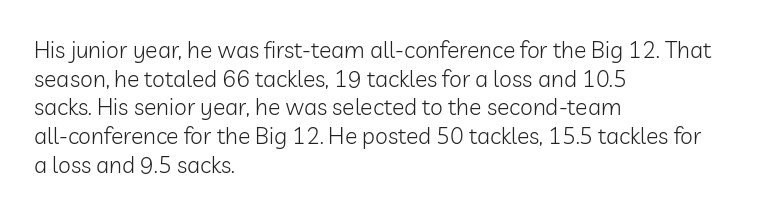
The image shows 23 px text type, upright; set left-aligned, normal line spacing (1.25x), normal letter spacing, not underlined.
